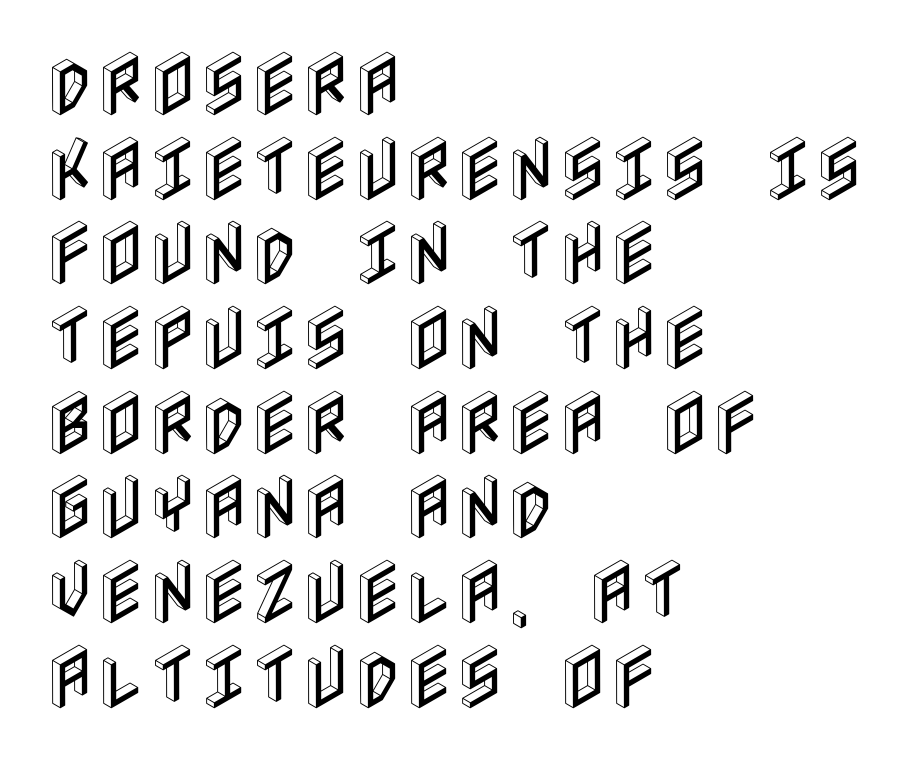
The image shows 70 px condensed type, upright; set left-aligned, line spacing 1.21x, normal letter spacing, not underlined; a large x-height.
